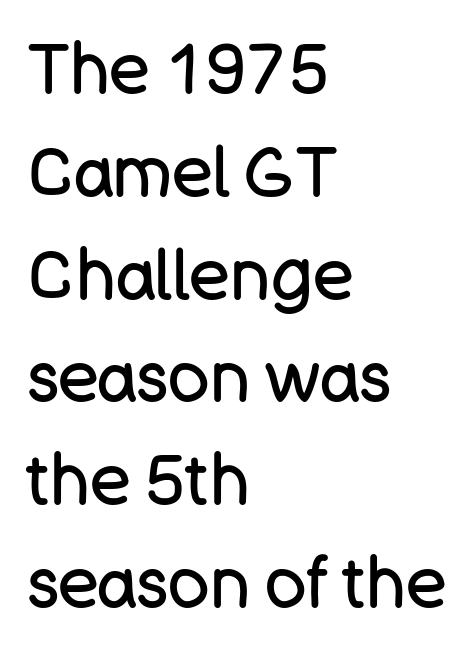
{"serif": "no", "italic": "no", "bold": "no", "weight": "regular", "width": "normal", "stroke_contrast": "low", "x_height": "large", "monospaced": "no", "underline": "no", "align": "left", "line_spacing": "normal", "line_spacing_ratio": 1.49, "letter_spacing": "normal", "letter_spacing_em": 0.0, "glyph_px": 69}
